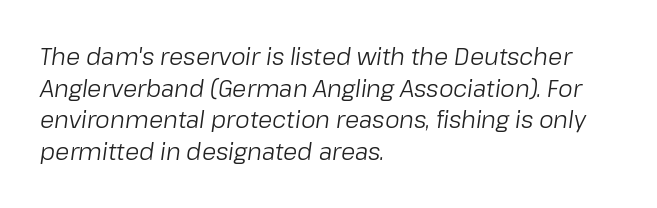
The image shows 23 px text type, italic (leaning right); set left-aligned, normal line spacing (1.38x), normal letter spacing, not underlined.
